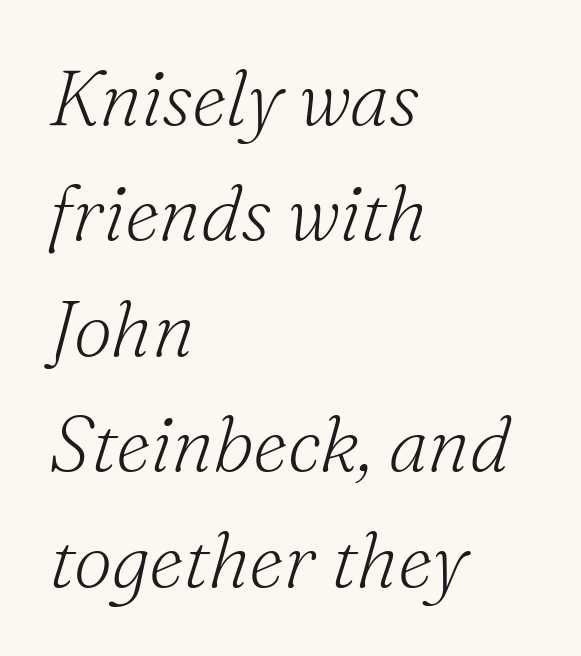
A normal amount of white space separates one row of letters from the next. Observe the ordinary spacing: letters are neighbours, not strangers. This sample is left-justified, so line endings fall wherever the words run out. These lines are rendered in a variable-pitch font. The weight would be labelled regular, book, light, or lighter still. Quick note: underline off.
